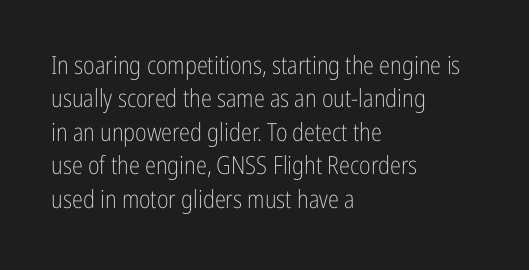
Notice how the stems are strictly vertical — no italics here. Clear beneath every line of the passage. Compared with typical paragraphs, the rows here are spaced about the same. The letters look calm and open, with moderate or lighter stems. Spacing between characters is what you'd get straight out of the box.
